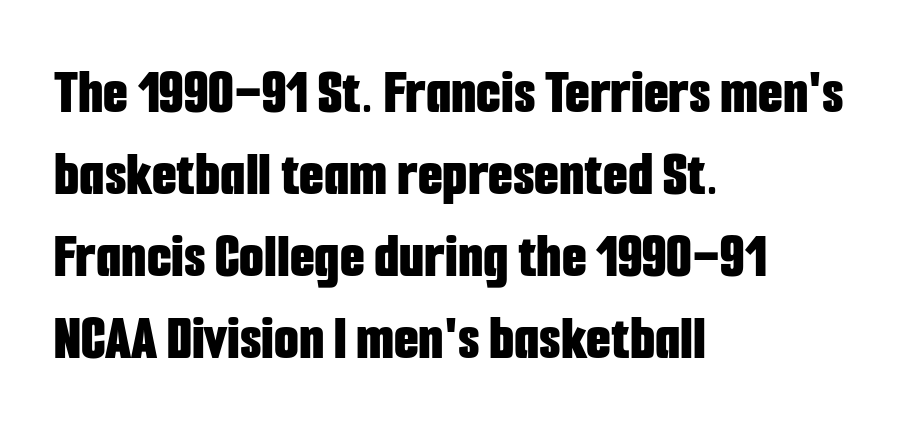
A typesetter would call this zero additional tracking. The typeface chosen for these lines omits serifs. The letters advance in unequal steps, a hallmark of proportional type. Interline gaps are of average width in this sample. Casual observation: everything's shoved over to the left. Do the letters lean? They stand straight.
